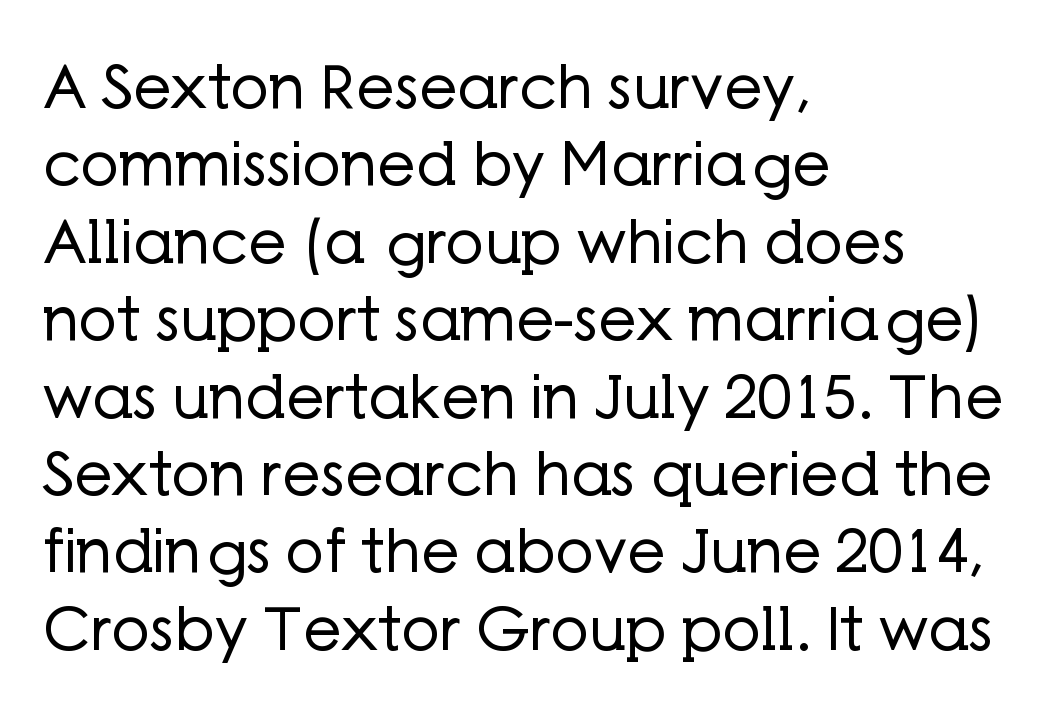
The rows are spaced the way most documents space them. The foot of each line stays bare and open. Where is the straight margin? On the left. Posture: vertical. No extra ink here — the face is not bold. The rendering uses natural spacing where letterforms have individual widths.
